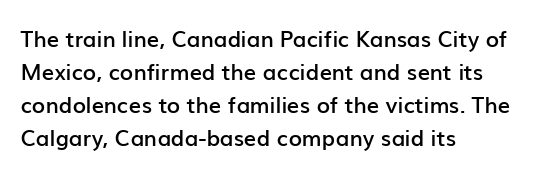
{"italic": "no", "bold": "semi", "underline": "no", "align": "left", "line_spacing": "normal", "line_spacing_ratio": 1.5, "letter_spacing": "normal", "letter_spacing_em": 0.0, "glyph_px": 22}
